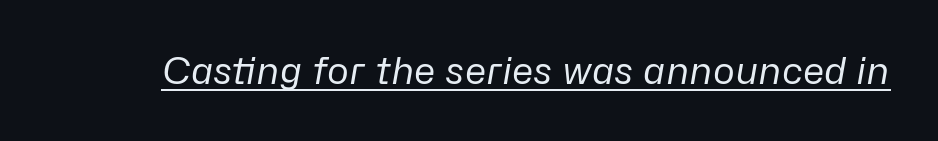
{"italic": "yes", "lean": "right", "slant_degrees": 10, "bold": "no", "weight": "regular", "width": "normal", "stroke_contrast": "low", "x_height": "medium", "monospaced": "no", "underline": "yes", "letter_spacing": "normal", "letter_spacing_em": 0.0, "glyph_px": 37}
